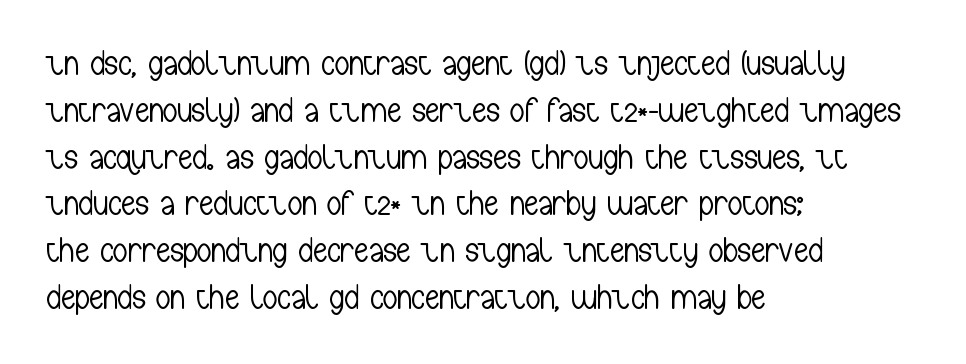
Nothing sits at the stroke ends, so this counts as sans-serif. Unlike italic type, these characters show no tilt at all. Rows of type keep a routine distance in the vertical direction. The passage shown is typed in a proportional face where columns would drift. The strokes carry an ordinary text weight at most.
